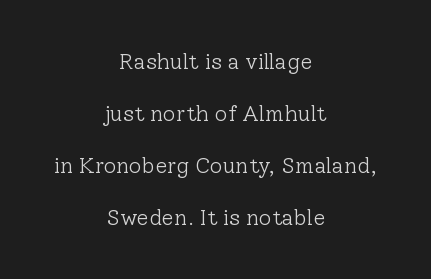
The image shows 22 px text type, upright; set centered, loose line spacing (2.36x), normal letter spacing, not underlined.
